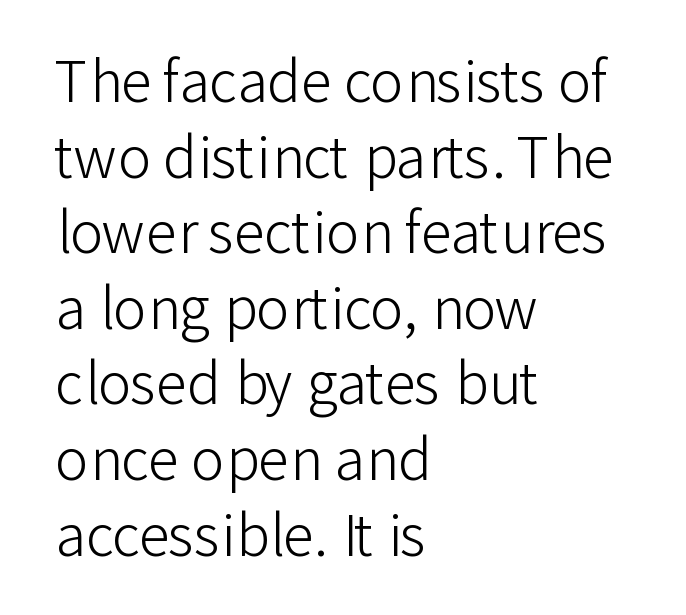
You could call the tracking neutral — neither tight nor loose. Is the stroke heavy? The answer is a plain regular-or-lighter. Words float on clear page, feet unadorned. The leading is moderate, giving the passage an even texture. This sample has the flowing, uneven cadence of proportional lettering.
